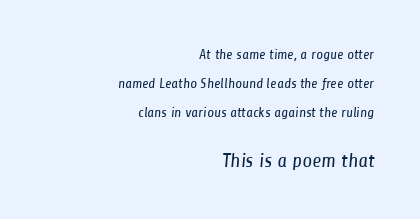
Q: Is the text bold? A: No.
Q: Is the text underlined? A: No.
Q: How is the paragraph aligned? A: Right-aligned.
Q: Is the spacing between letters normal or unusually wide? A: Normal.
Q: Is the spacing between lines tight, normal or loose? A: Loose.
Q: Which block of text is set in a larger size, the first (top) or the second (bottom)? A: The second (bottom) one.
